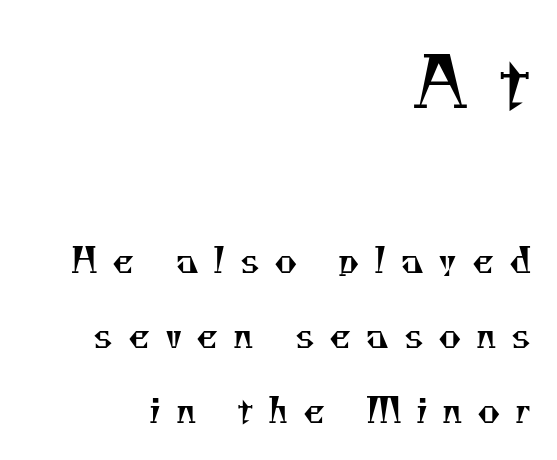
{"serif": "yes", "bold": "no", "weight": "regular", "width": "normal", "stroke_contrast": "medium", "x_height": "small", "monospaced": "no", "underline": "no", "align": "right", "line_spacing": "loose", "line_spacing_ratio": 2.14, "letter_spacing": "wide", "letter_spacing_em": 0.41, "larger_block": "first", "size_ratio": 2.0, "glyph_px": 70}
